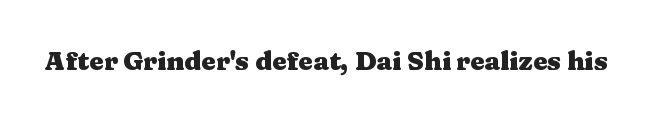
{"italic": "no", "bold": "yes", "underline": "no", "letter_spacing": "normal", "letter_spacing_em": 0.0, "glyph_px": 26}
